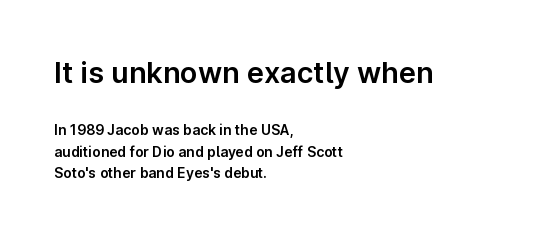
Q: Is the text italic (slanted)? A: No, it is upright.
Q: Is the typeface a serif or a sans-serif typeface? A: Sans-serif.
Q: Is the text underlined? A: No.
Q: How is the paragraph aligned? A: Left-aligned.
Q: Is the spacing between letters normal or unusually wide? A: Normal.
Q: Is the spacing between lines tight, normal or loose? A: Normal.
Q: Which block of text is set in a larger size, the first (top) or the second (bottom)? A: The first (top) one.
Q: Width (condensed, normal, or wide)? A: Normal.
Q: Stroke contrast? A: Low.
Q: x-height? A: Medium.
Q: Monospaced? A: No.
